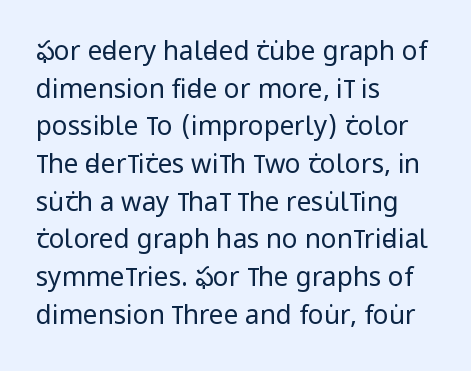
This sample is left-justified, so line endings fall wherever the words run out. Short note: letters normally spaced. These lines were composed using upright roman letters. Nothing heavy about these letters — not bold at all. The glyphs are unaccompanied by any horizontal stroke below them. Quick note: interline space is typical.
